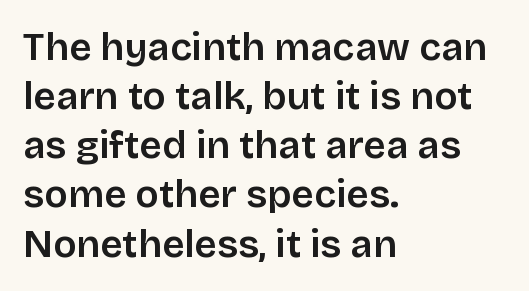
{"serif": "no", "italic": "no", "width": "normal", "stroke_contrast": "low", "x_height": "large", "monospaced": "no", "underline": "no", "align": "left", "line_spacing": "normal", "line_spacing_ratio": 1.26, "letter_spacing": "normal", "letter_spacing_em": 0.0, "glyph_px": 39}
